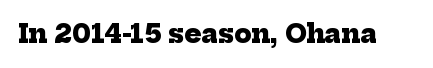
Q: Is the text bold? A: Yes.
Q: Is the text underlined? A: No.
Q: Is the spacing between letters normal or unusually wide? A: Normal.
